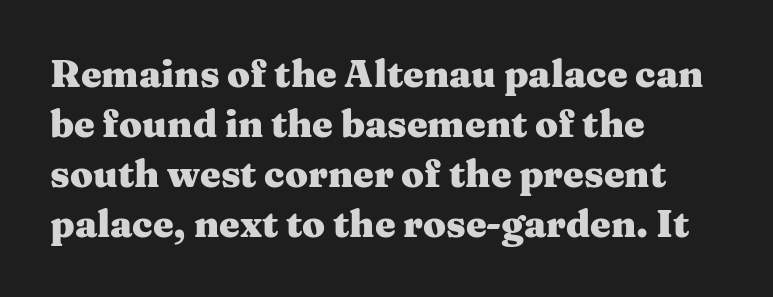
Q: Is the text bold? A: Yes.
Q: Is the text italic (slanted)? A: No, it is upright.
Q: Is the typeface a serif or a sans-serif typeface? A: Serif.
Q: Is the text underlined? A: No.
Q: How is the paragraph aligned? A: Left-aligned.
Q: Is the spacing between letters normal or unusually wide? A: Normal.
Q: Is the spacing between lines tight, normal or loose? A: Normal.
Q: Width (condensed, normal, or wide)? A: Wide.
Q: Stroke contrast? A: Medium.
Q: x-height? A: Medium.
Q: Monospaced? A: No.
